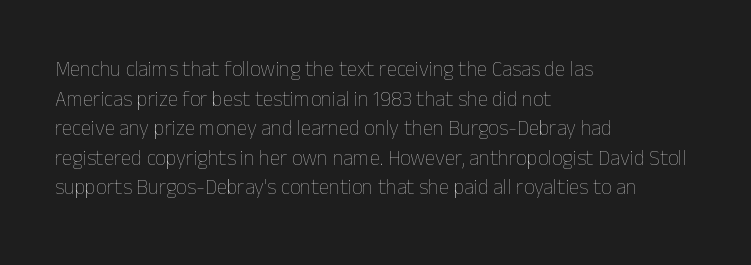
{"italic": "no", "bold": "no", "underline": "no", "align": "left", "line_spacing": "normal", "line_spacing_ratio": 1.41, "letter_spacing": "normal", "letter_spacing_em": 0.0, "glyph_px": 21}
